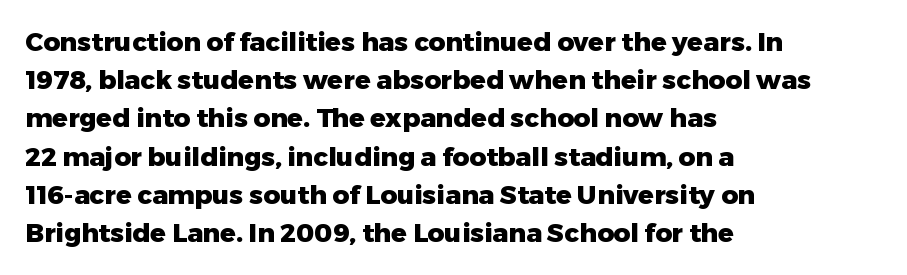
The image shows 26 px bold type, upright; set left-aligned, normal line spacing (1.47x), normal letter spacing, not underlined.
